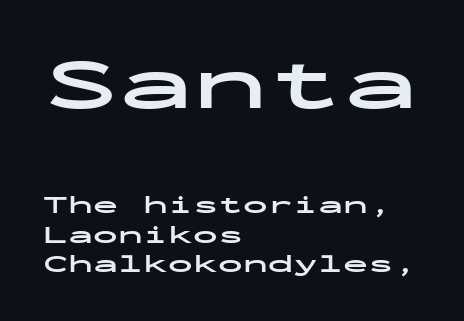
{"serif": "no", "italic": "no", "bold": "yes", "weight": "bold", "width": "wide", "stroke_contrast": "low", "x_height": "medium", "monospaced": "yes", "underline": "no", "align": "left", "line_spacing_ratio": 1.18, "letter_spacing": "normal", "letter_spacing_em": 0.0, "larger_block": "first", "size_ratio": 3.0, "glyph_px": 75}
